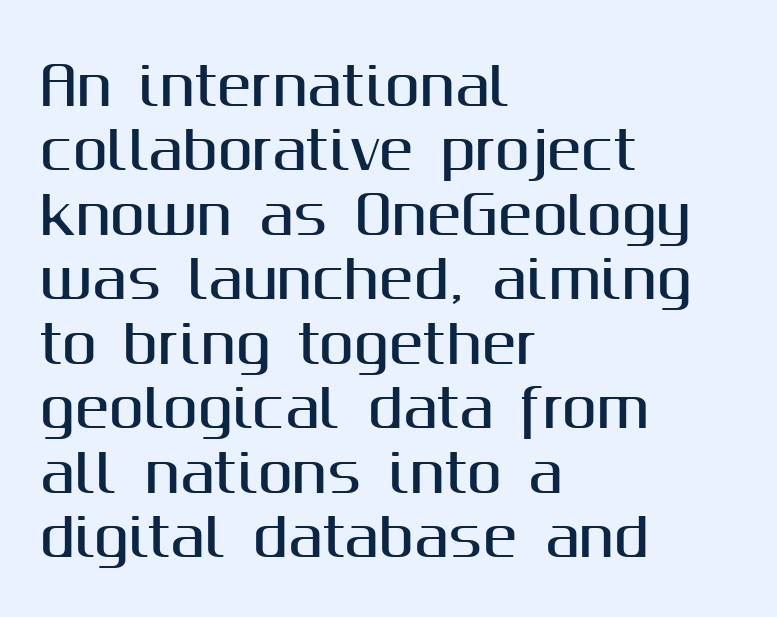
The image shows 52 px sans-serif type, upright; set left-aligned, line spacing 1.24x, normal letter spacing, not underlined; medium stroke contrast and a medium x-height.
